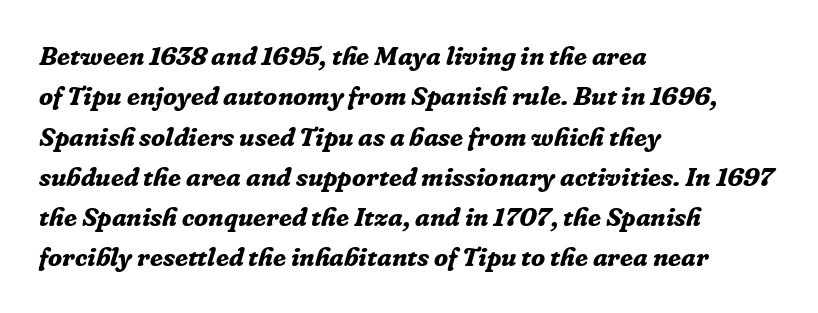
The image shows 26 px bold type, italic (leaning right); set left-aligned, normal line spacing (1.55x), normal letter spacing, not underlined.
